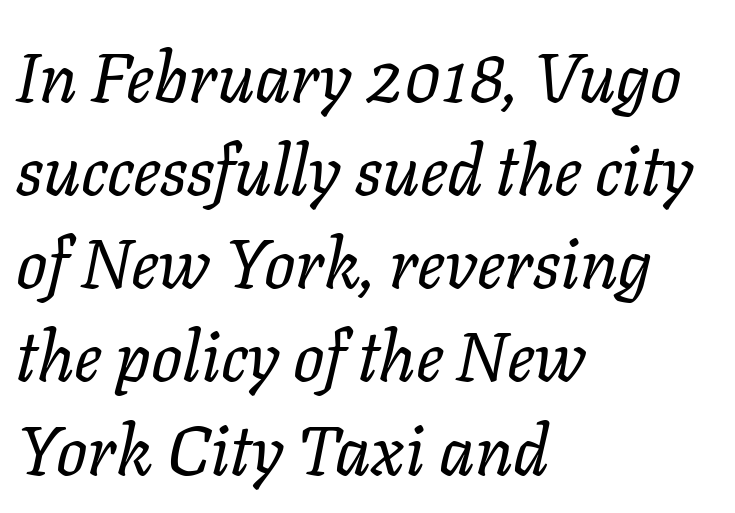
The face used here is rendered with its standard letterfit. If you drew a ruler down the left edge, every line would touch it. Character widths vary here, with narrow letters taking less room than wide ones. Stems here are at most as thick as an everyday book face.
